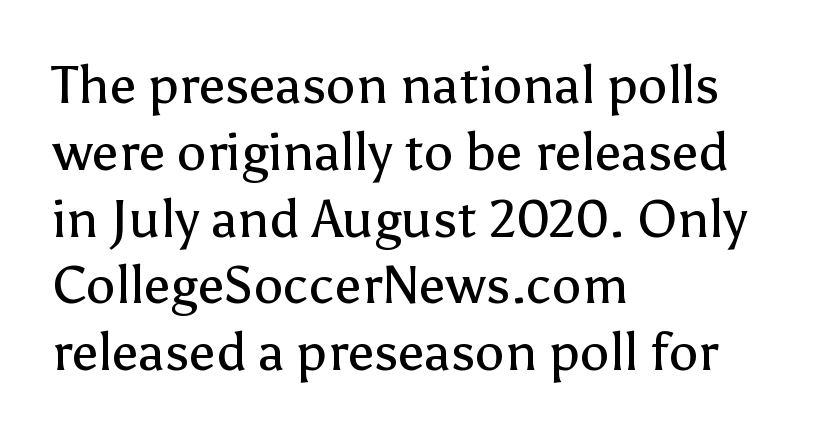
{"serif": "no", "italic": "no", "bold": "no", "weight": "regular", "width": "normal", "stroke_contrast": "low", "x_height": "medium", "monospaced": "no", "underline": "no", "align": "left", "line_spacing": "normal", "line_spacing_ratio": 1.26, "letter_spacing": "normal", "letter_spacing_em": 0.0, "glyph_px": 53}
